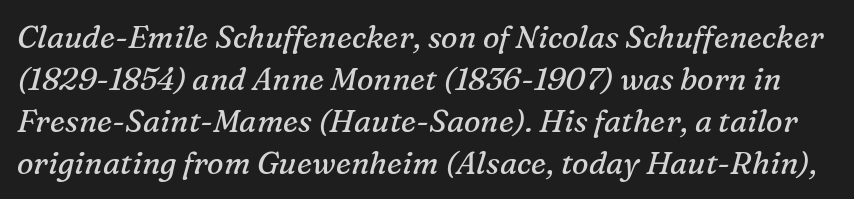
Small tapered or slab feet sit at the stroke ends, so this counts as serif. The rendering keeps characters at their native spacing. Think of a printed novel: that variable character pitch is what you see here. A typesetter would mark this as italic.
